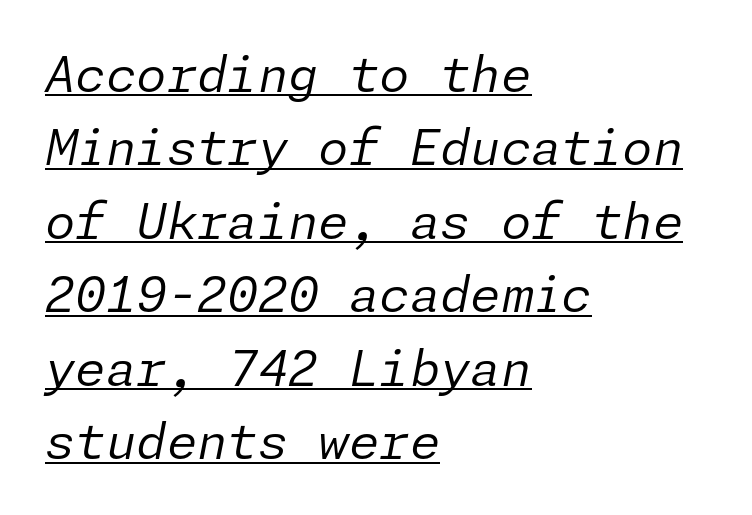
The whole block is typeset with a tilt. The space between consecutive lines is moderate. The rendering uses the underline text-decoration. Left-aligned paragraph, ragged on the right. Weight class: somewhere from thin through regular. Look at the tracking — it's just the regular setting, nothing added.
